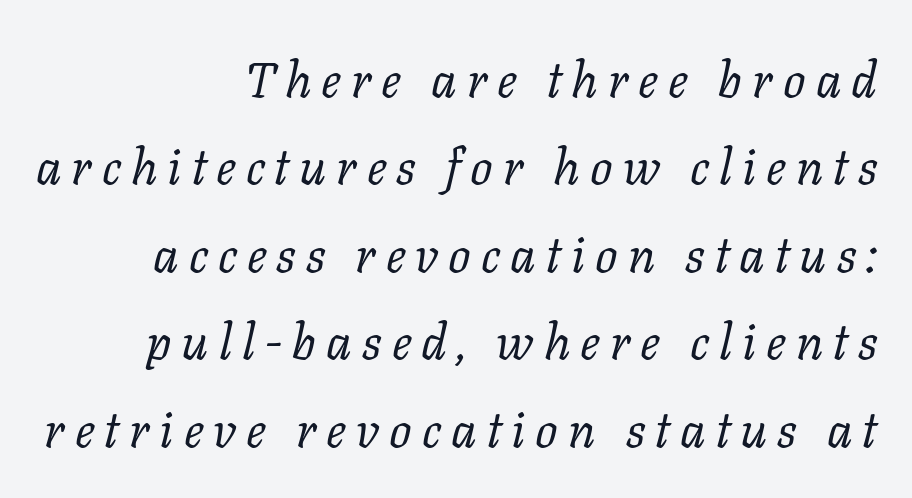
{"serif": "yes", "italic": "yes", "lean": "right", "slant_degrees": 11, "bold": "no", "weight": "regular", "width": "normal", "stroke_contrast": "low", "x_height": "medium", "monospaced": "no", "underline": "no", "align": "right", "line_spacing_ratio": 1.75, "letter_spacing": "wide", "letter_spacing_em": 0.2, "glyph_px": 50}
